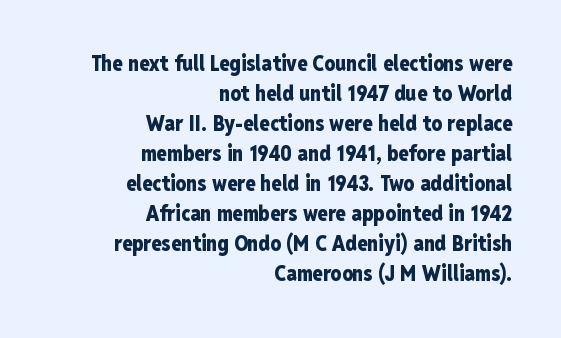
The image shows 21 px bold type, upright; set right-aligned, normal line spacing (1.43x), normal letter spacing, not underlined.
